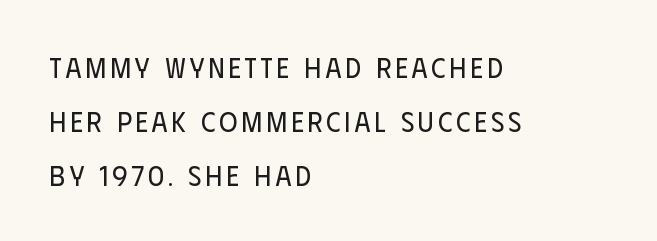
The image shows 28 px regular-weight, condensed sans-serif type, upright; set left-aligned, loose line spacing (1.92x), not underlined; low stroke contrast and a large x-height.
